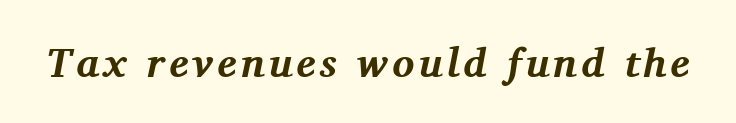
Q: Is the text bold? A: Yes.
Q: Is the text italic (slanted)? A: Yes, it leans right by about 11 degrees.
Q: Is the typeface a serif or a sans-serif typeface? A: Serif.
Q: Is the text underlined? A: No.
Q: Width (condensed, normal, or wide)? A: Normal.
Q: Stroke contrast? A: Medium.
Q: x-height? A: Medium.
Q: Monospaced? A: No.
